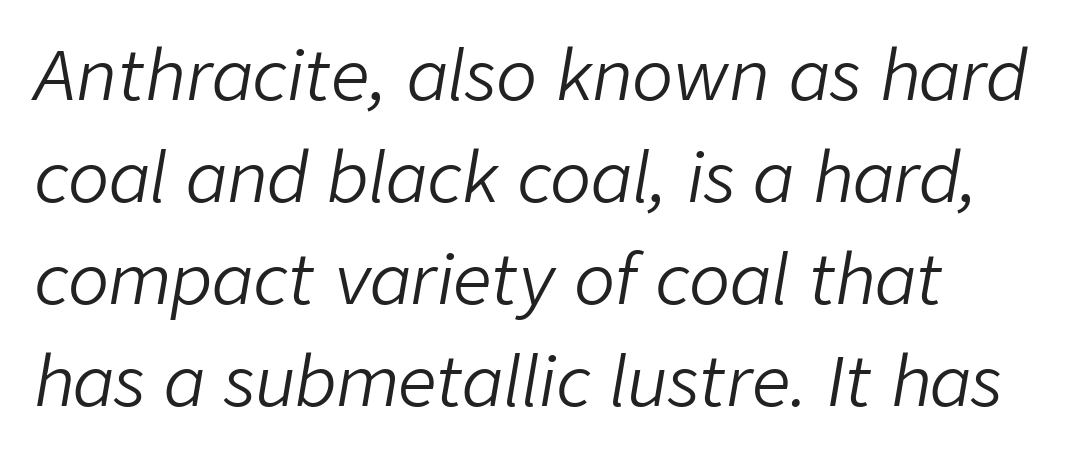
{"italic": "yes", "lean": "right", "slant_degrees": 9, "bold": "no", "weight": "light", "width": "normal", "stroke_contrast": "low", "x_height": "medium", "monospaced": "no", "underline": "no", "align": "left", "line_spacing": "normal", "line_spacing_ratio": 1.5, "letter_spacing": "normal", "letter_spacing_em": 0.0, "glyph_px": 68}
